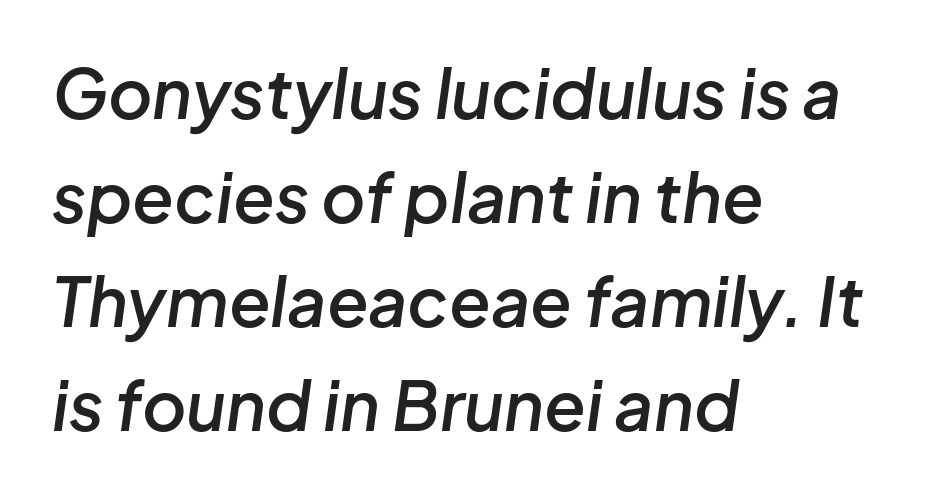
{"italic": "yes", "lean": "right", "slant_degrees": 8, "bold": "semi", "weight": "semibold", "width": "normal", "stroke_contrast": "low", "x_height": "medium", "monospaced": "no", "underline": "no", "align": "left", "line_spacing": "normal", "line_spacing_ratio": 1.53, "letter_spacing": "normal", "letter_spacing_em": 0.0, "glyph_px": 68}
